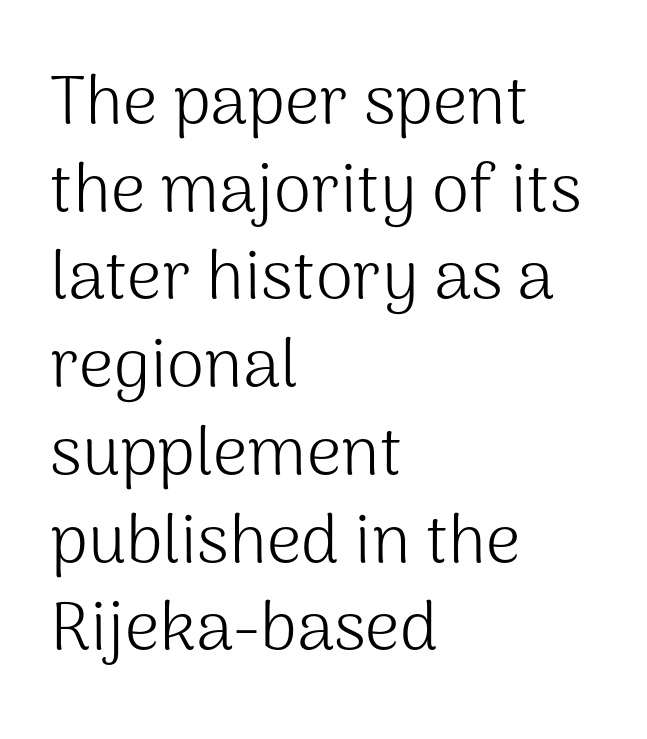
The image shows 68 px light sans-serif type, upright; set left-aligned, normal line spacing (1.29x), normal letter spacing, not underlined; medium stroke contrast and a medium x-height.
